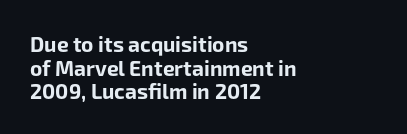
Italic? Not at all — the glyphs are vertical. Only glyphs here, with clear space below each row. One glance says dense: line gaps are narrower than usual. A typesetter would call this zero additional tracking. Left-aligned paragraph, ragged on the right. Heavy-handed strokes throughout: this text is bold.
